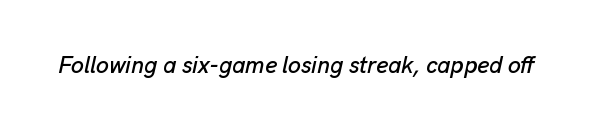
{"italic": "yes", "lean": "right", "slant_degrees": 13, "underline": "no", "letter_spacing": "normal", "letter_spacing_em": 0.0, "glyph_px": 23}
